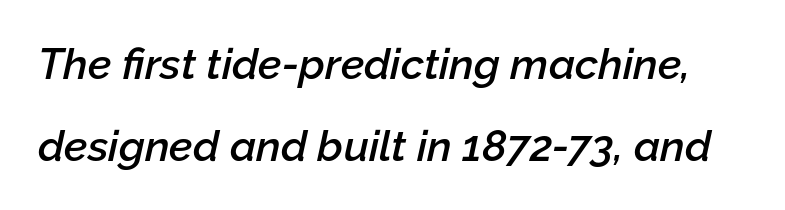
Q: Is the text bold? A: Semi-bold.
Q: Is the text italic (slanted)? A: Yes, it leans right by about 12 degrees.
Q: Is the text underlined? A: No.
Q: Is the spacing between letters normal or unusually wide? A: Normal.
Q: Is the spacing between lines tight, normal or loose? A: Loose.
Q: Width (condensed, normal, or wide)? A: Normal.
Q: Stroke contrast? A: Low.
Q: x-height? A: Medium.
Q: Monospaced? A: No.
